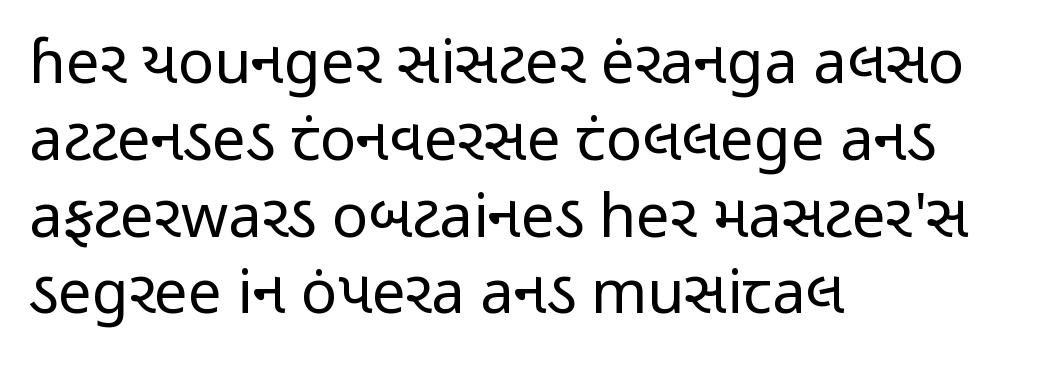
The image shows 60 px regular-weight, condensed sans-serif type, upright; set left-aligned, normal line spacing (1.28x), normal letter spacing, not underlined; low stroke contrast and a medium x-height.
